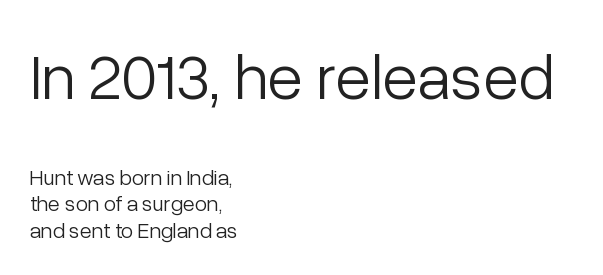
The image shows 65 px light sans-serif type, upright; set left-aligned, line spacing 1.21x, normal letter spacing, not underlined; the first (top) block is 2.95x larger; low stroke contrast and a medium x-height.
